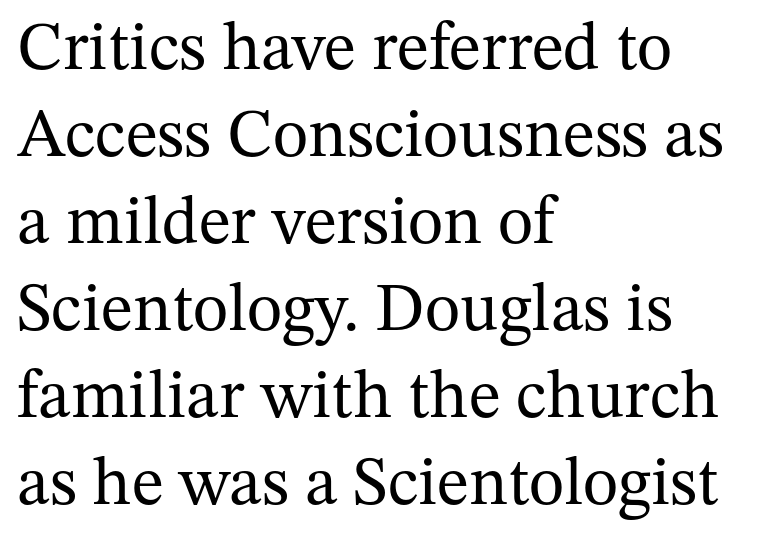
The image shows 68 px regular-weight serif type, upright; set left-aligned, normal line spacing (1.28x), normal letter spacing, not underlined; medium stroke contrast and a medium x-height.
